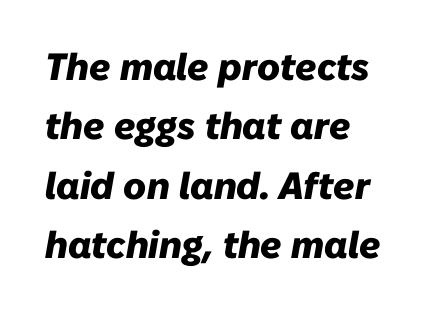
{"italic": "yes", "lean": "right", "slant_degrees": 10, "bold": "yes", "weight": "heavy", "width": "normal", "stroke_contrast": "low", "x_height": "medium", "monospaced": "no", "underline": "no", "align": "left", "line_spacing": "normal", "line_spacing_ratio": 1.56, "letter_spacing": "normal", "letter_spacing_em": 0.0, "glyph_px": 38}
